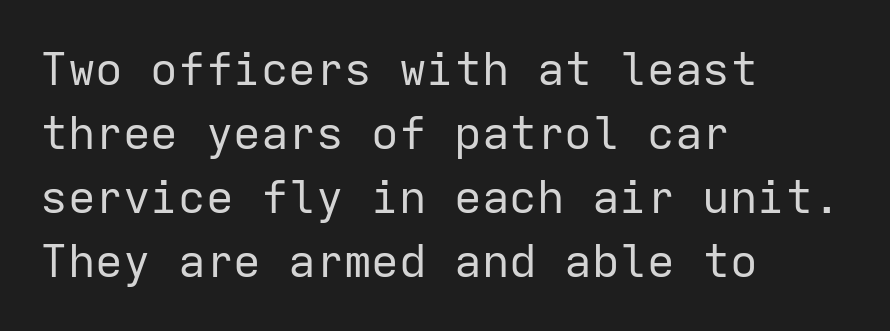
No heavy texture on the line: the type isn't bold. Grotesque or geometric, the face here clearly has no serifs. The letters march in equal steps, a hallmark of fixed-pitch type. Observe the ordinary spacing: letters are neighbours, not strangers. Baseline-to-baseline distance is the conventional proportion of letter height. Letters rest on an invisible, unmarked baseline.
